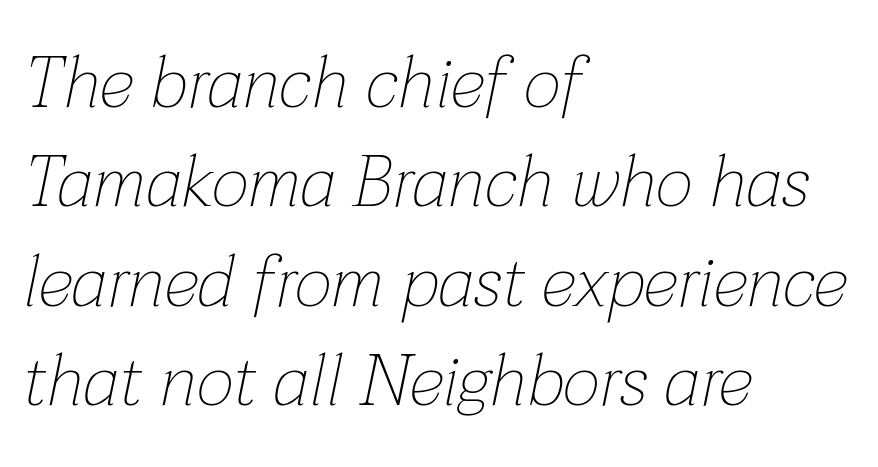
Unbolded letterforms with no extra heft. Is there much room between lines? A standard amount, neither cramped nor airy. Proportional: the letters do not fall into vertical columns. Words appear dense and cohesive because spacing is normal. Words float on clear page, feet unadorned. Characters are canted at an angle relative to the baseline's perpendicular.
